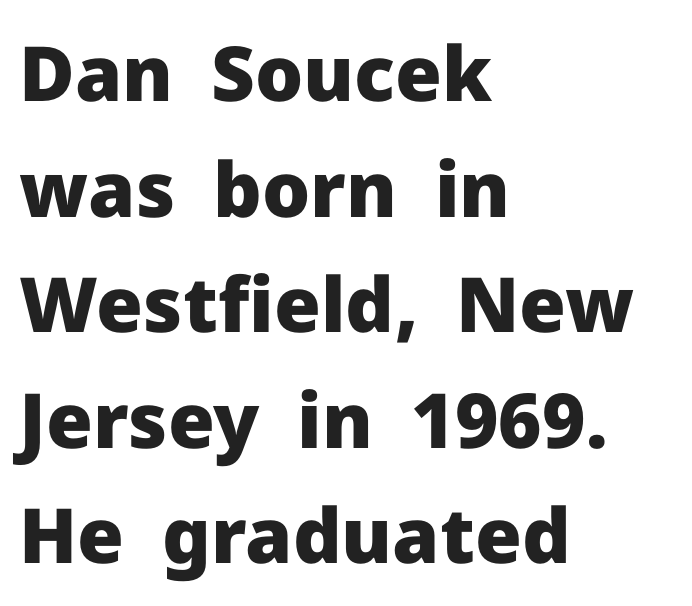
Q: Is the text bold? A: Yes.
Q: Is the text italic (slanted)? A: No, it is upright.
Q: Is the typeface a serif or a sans-serif typeface? A: Sans-serif.
Q: Is the text underlined? A: No.
Q: How is the paragraph aligned? A: Left-aligned.
Q: Is the spacing between letters normal or unusually wide? A: Normal.
Q: Is the spacing between lines tight, normal or loose? A: Normal.
Q: Width (condensed, normal, or wide)? A: Normal.
Q: Stroke contrast? A: Low.
Q: x-height? A: Medium.
Q: Monospaced? A: No.
